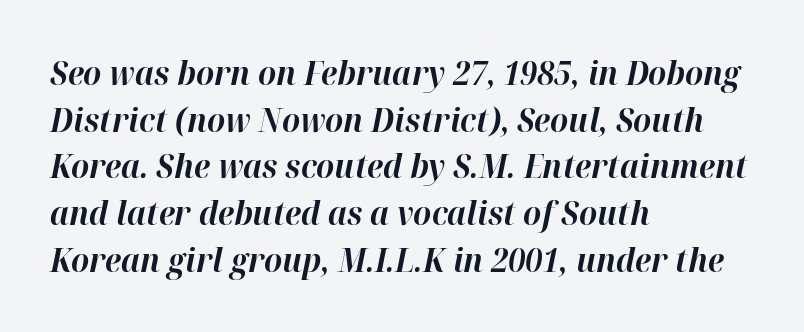
Q: Is the text bold? A: Yes.
Q: Is the text italic (slanted)? A: Yes, it leans right by about 12 degrees.
Q: Is the text underlined? A: No.
Q: How is the paragraph aligned? A: Left-aligned.
Q: Is the spacing between letters normal or unusually wide? A: Normal.
Q: Is the spacing between lines tight, normal or loose? A: Normal.
Q: Width (condensed, normal, or wide)? A: Normal.
Q: Stroke contrast? A: High.
Q: x-height? A: Medium.
Q: Monospaced? A: No.
